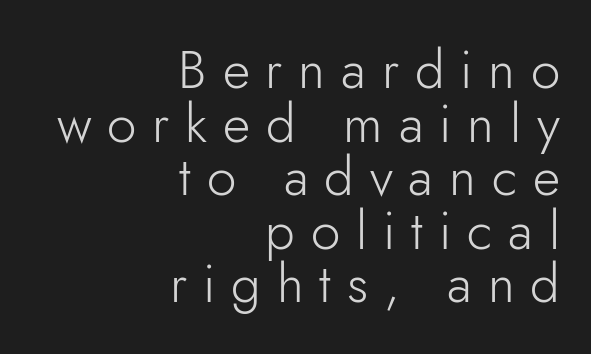
The image shows 53 px light sans-serif type, upright; set right-aligned, tight line spacing (1.01x), unusually wide letter spacing (+0.3 em), not underlined; low stroke contrast and a small x-height.
